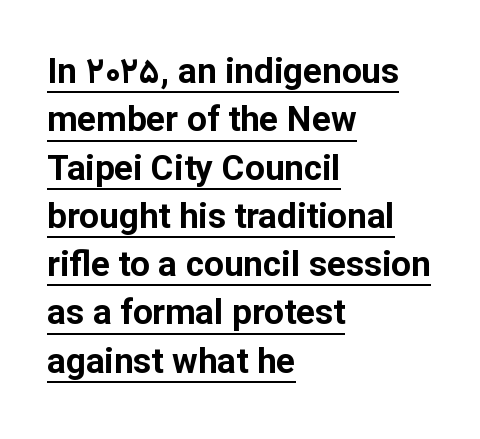
The image shows 35 px bold sans-serif type, upright; set left-aligned, normal line spacing (1.38x), normal letter spacing, underlined; low stroke contrast and a medium x-height.
